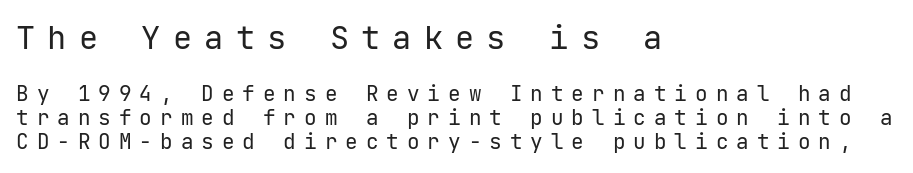
Look at the tracking — it's clearly loosened, letters drifting apart. Weight: in the light-to-regular range. Where is the straight margin? On the left. Which chunk is bigger? The first one — the top block dwarfs the bottom. Grotesque or geometric, the face here clearly has no serifs. Posture: upright roman.
